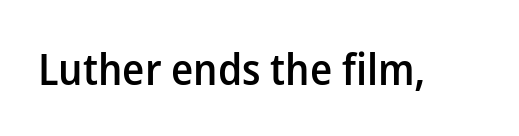
The image shows 44 px semibold sans-serif type, upright; set normal letter spacing, not underlined; low stroke contrast and a medium x-height.
